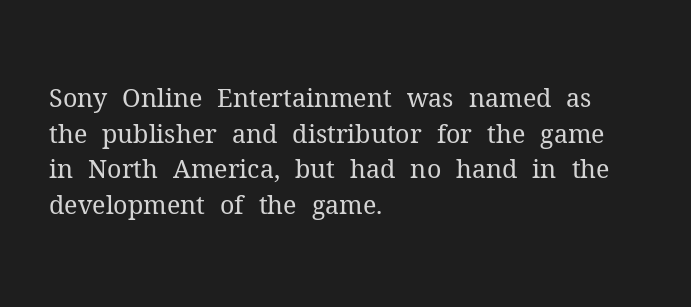
The image shows 25 px text type, upright; set left-aligned, normal line spacing (1.43x), normal letter spacing, not underlined.
